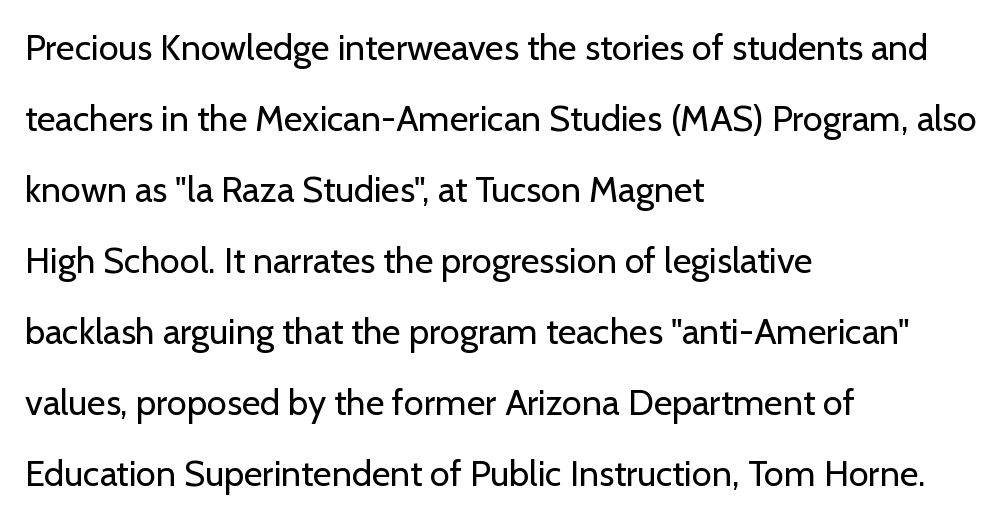
Q: Is the text bold? A: No.
Q: Is the text italic (slanted)? A: No, it is upright.
Q: Is the typeface a serif or a sans-serif typeface? A: Sans-serif.
Q: Is the text underlined? A: No.
Q: How is the paragraph aligned? A: Left-aligned.
Q: Is the spacing between letters normal or unusually wide? A: Normal.
Q: Is the spacing between lines tight, normal or loose? A: Loose.
Q: Width (condensed, normal, or wide)? A: Normal.
Q: Stroke contrast? A: Low.
Q: x-height? A: Medium.
Q: Monospaced? A: No.
